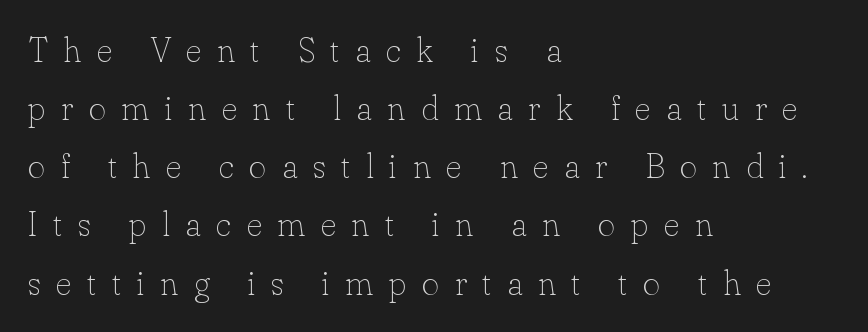
The image shows 34 px thin serif type, upright; set left-aligned, line spacing 1.71x, unusually wide letter spacing (+0.45 em), not underlined; low stroke contrast and a small x-height.
